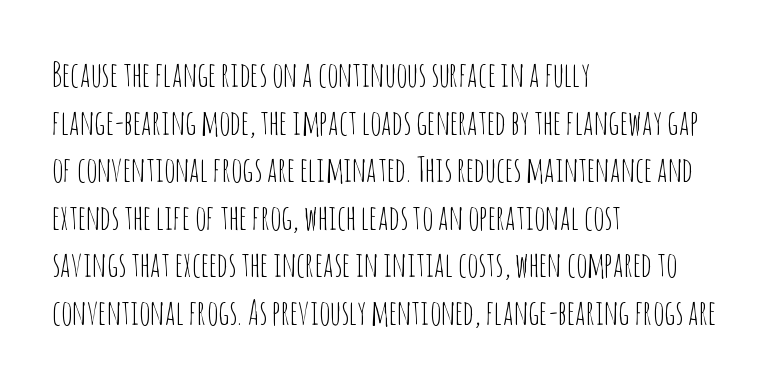
The image shows 34 px thin, condensed sans-serif type, upright; set left-aligned, normal line spacing (1.4x), normal letter spacing, not underlined; low stroke contrast and a large x-height.
